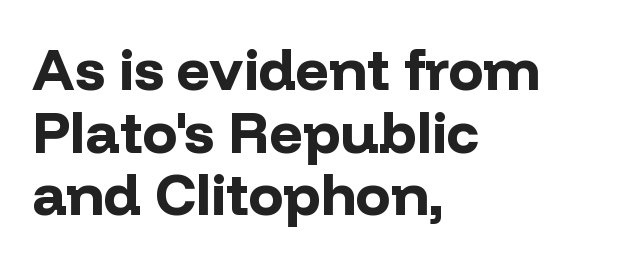
{"serif": "no", "italic": "no", "bold": "yes", "weight": "bold", "width": "normal", "stroke_contrast": "low", "x_height": "medium", "monospaced": "no", "underline": "no", "align": "left", "line_spacing": "tight", "line_spacing_ratio": 1.08, "letter_spacing": "normal", "letter_spacing_em": 0.0, "glyph_px": 58}
